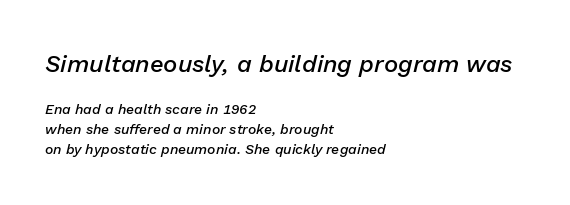
{"italic": "yes", "lean": "right", "slant_degrees": 13, "bold": "semi", "underline": "no", "align": "left", "line_spacing": "normal", "line_spacing_ratio": 1.42, "letter_spacing": "normal", "letter_spacing_em": 0.0, "larger_block": "first", "size_ratio": 1.71, "glyph_px": 24}
